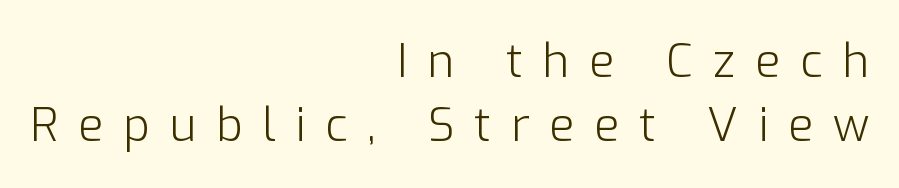
Q: Is the text bold? A: No.
Q: Is the text italic (slanted)? A: No, it is upright.
Q: Is the typeface a serif or a sans-serif typeface? A: Sans-serif.
Q: Is the text underlined? A: No.
Q: How is the paragraph aligned? A: Right-aligned.
Q: Is the spacing between letters normal or unusually wide? A: Unusually wide.
Q: Is the spacing between lines tight, normal or loose? A: Normal.
Q: Width (condensed, normal, or wide)? A: Normal.
Q: Stroke contrast? A: Low.
Q: x-height? A: Medium.
Q: Monospaced? A: No.
